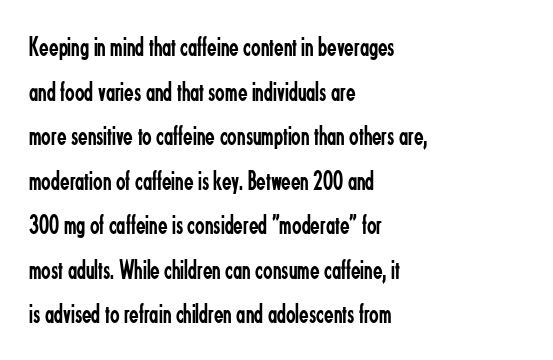
{"serif": "no", "italic": "no", "bold": "no", "weight": "regular", "width": "condensed", "stroke_contrast": "low", "x_height": "small", "monospaced": "no", "underline": "no", "align": "left", "line_spacing": "normal", "line_spacing_ratio": 1.59, "letter_spacing": "normal", "letter_spacing_em": 0.0, "glyph_px": 28}
